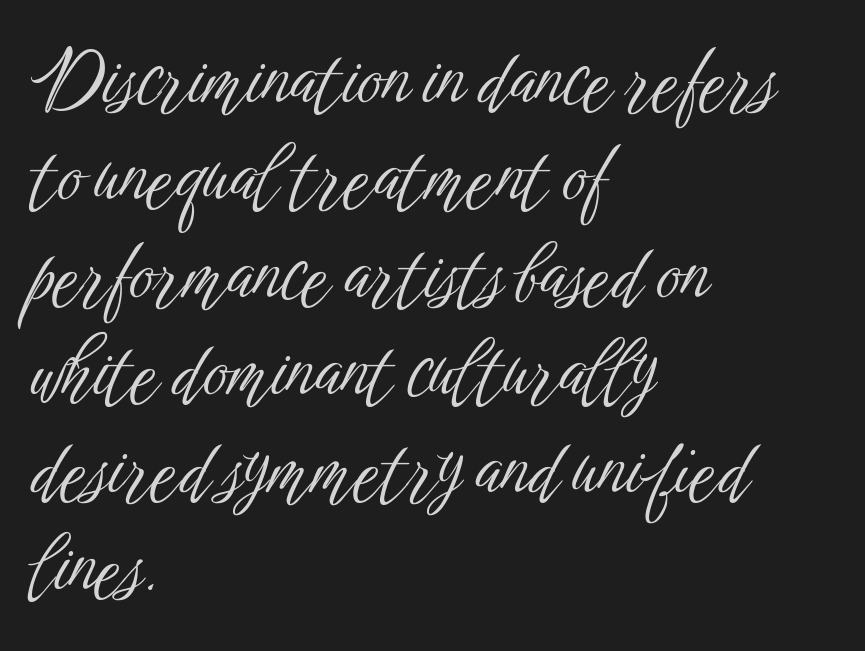
Q: Is the text bold? A: No.
Q: Is the text italic (slanted)? A: Yes.
Q: Is the typeface a serif or a sans-serif typeface? A: Sans-serif.
Q: Is the text underlined? A: No.
Q: How is the paragraph aligned? A: Left-aligned.
Q: Is the spacing between letters normal or unusually wide? A: Normal.
Q: Is the spacing between lines tight, normal or loose? A: Normal.
Q: Width (condensed, normal, or wide)? A: Condensed.
Q: Stroke contrast? A: Low.
Q: x-height? A: Medium.
Q: Monospaced? A: No.
